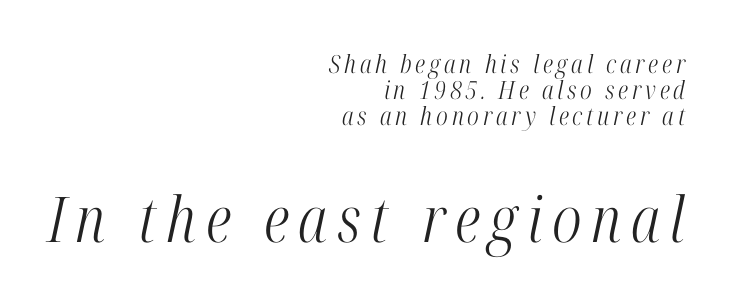
Underlining? Definitely not there. The passage shown is not bold in any degree. Caption: upper text group reduced, lower text group enlarged. What's the leading like? Squeezed, with rows nearly overlapping.
